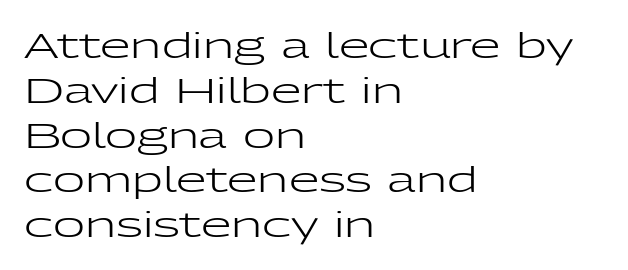
The image shows 35 px regular-weight, wide sans-serif type, upright; set left-aligned, normal line spacing (1.28x), normal letter spacing, not underlined; low stroke contrast and a medium x-height.
